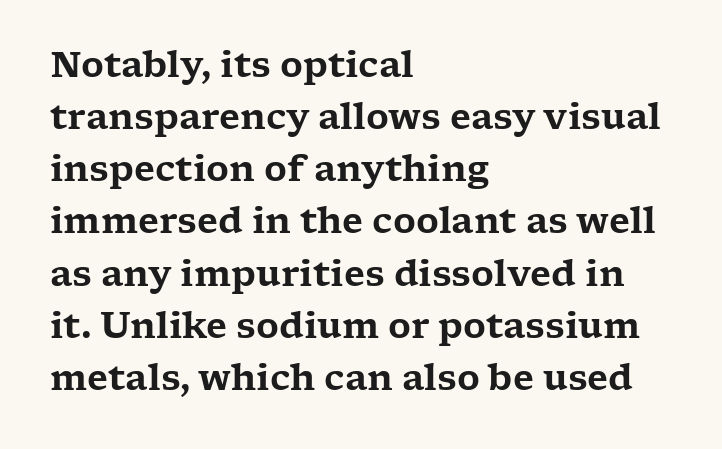
{"serif": "yes", "italic": "no", "width": "wide", "stroke_contrast": "low", "x_height": "medium", "monospaced": "no", "underline": "no", "align": "left", "line_spacing": "normal", "line_spacing_ratio": 1.49, "letter_spacing": "normal", "letter_spacing_em": 0.0, "glyph_px": 35}
